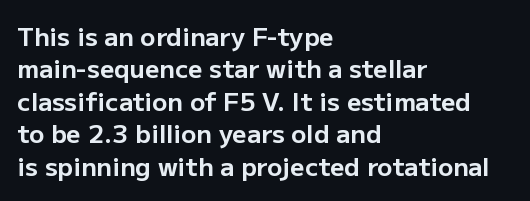
{"italic": "no", "bold": "yes", "underline": "no", "align": "left", "line_spacing": "normal", "line_spacing_ratio": 1.3, "letter_spacing": "normal", "letter_spacing_em": 0.0, "glyph_px": 25}
